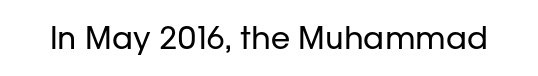
{"serif": "no", "italic": "no", "bold": "no", "weight": "regular", "width": "normal", "stroke_contrast": "low", "x_height": "medium", "monospaced": "no", "underline": "no", "letter_spacing": "normal", "letter_spacing_em": 0.0, "glyph_px": 31}
